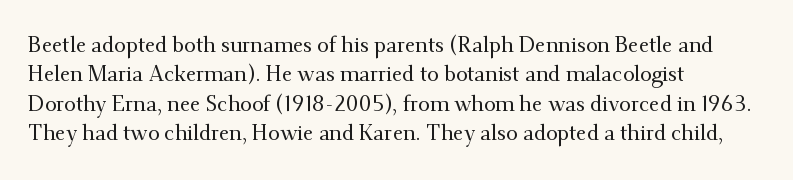
If you drew a ruler down the left edge, every line would touch it. The foot of each line stays bare and open. What's the leading like? Ordinary, nothing unusual. The axis of the letterforms is exactly vertical. Observe the ordinary spacing: letters are neighbours, not strangers.
